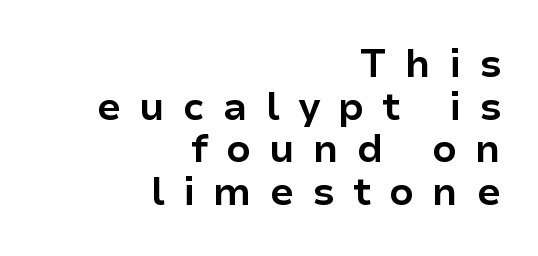
The image shows 39 px bold sans-serif type, upright; set right-aligned, tight line spacing (1.09x), unusually wide letter spacing (+0.46 em), not underlined; low stroke contrast and a medium x-height.
